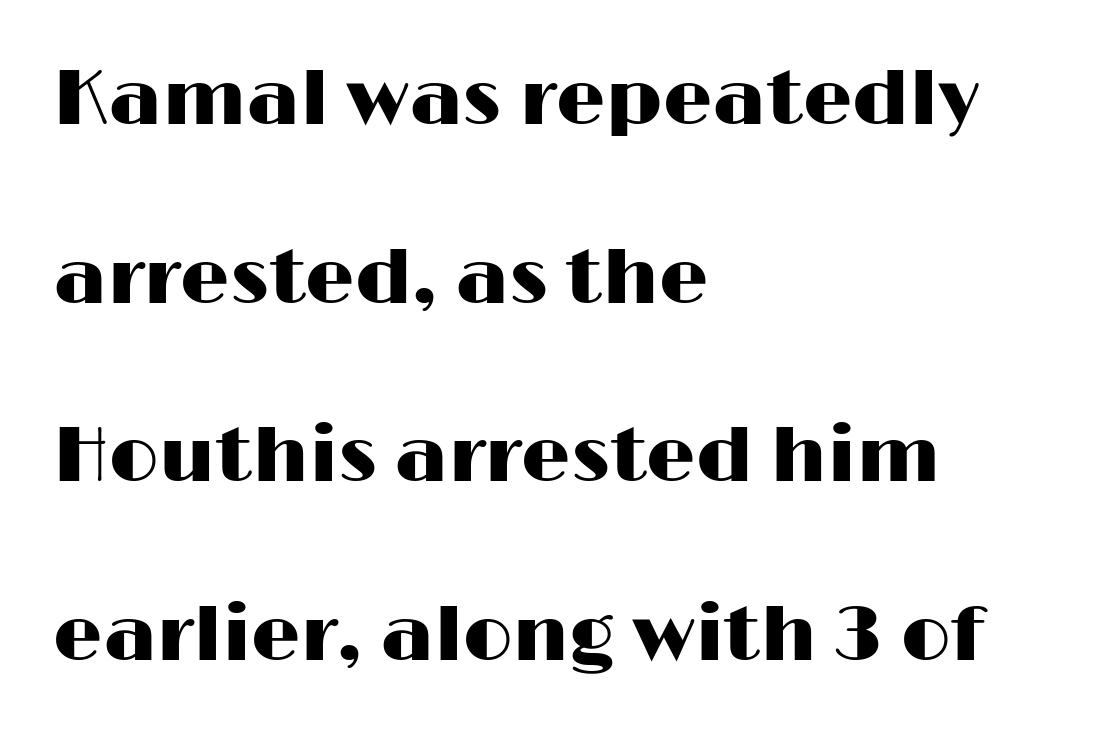
The image shows 78 px wide sans-serif type, upright; set left-aligned, loose line spacing (2.29x), normal letter spacing, not underlined; high stroke contrast and a medium x-height.
